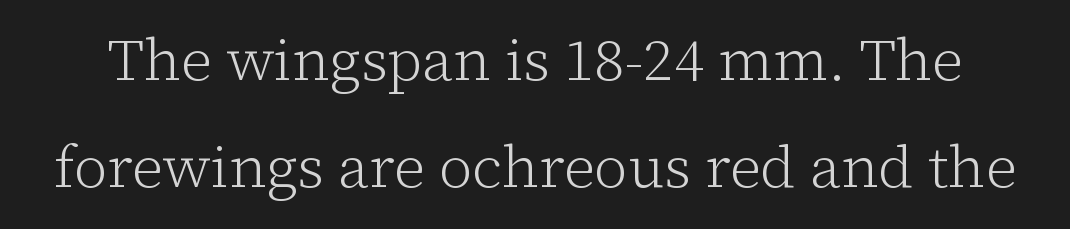
{"serif": "yes", "italic": "no", "bold": "no", "weight": "light", "width": "normal", "stroke_contrast": "low", "x_height": "medium", "monospaced": "no", "underline": "no", "line_spacing_ratio": 1.81, "letter_spacing": "normal", "letter_spacing_em": 0.0, "glyph_px": 59}
